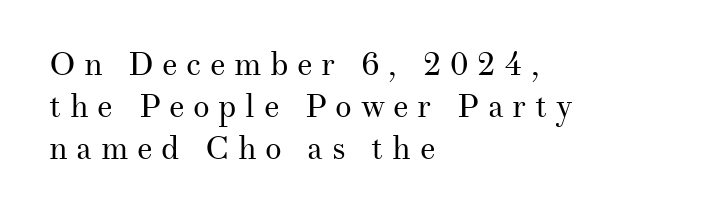
{"serif": "yes", "italic": "no", "bold": "no", "weight": "regular", "width": "normal", "stroke_contrast": "medium", "x_height": "small", "monospaced": "no", "underline": "no", "align": "left", "line_spacing": "normal", "line_spacing_ratio": 1.27, "letter_spacing": "wide", "letter_spacing_em": 0.26, "glyph_px": 33}
